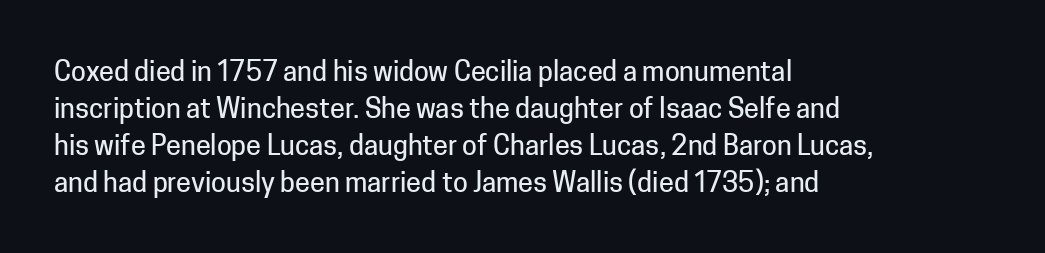
Q: Is the text italic (slanted)? A: No, it is upright.
Q: Is the text underlined? A: No.
Q: How is the paragraph aligned? A: Left-aligned.
Q: Is the spacing between letters normal or unusually wide? A: Normal.
Q: Is the spacing between lines tight, normal or loose? A: Normal.
